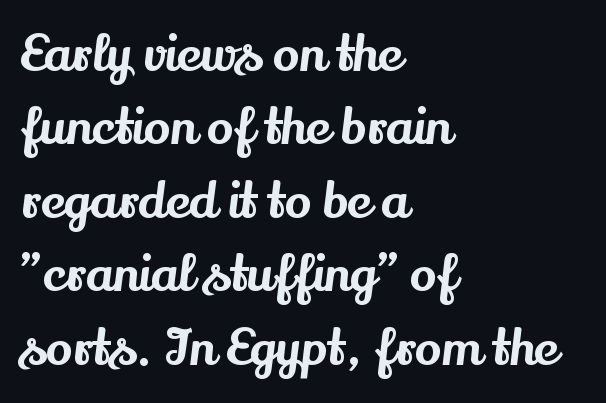
The image shows 50 px serif type; set left-aligned, normal line spacing (1.47x), normal letter spacing, not underlined; medium stroke contrast and a small x-height.
